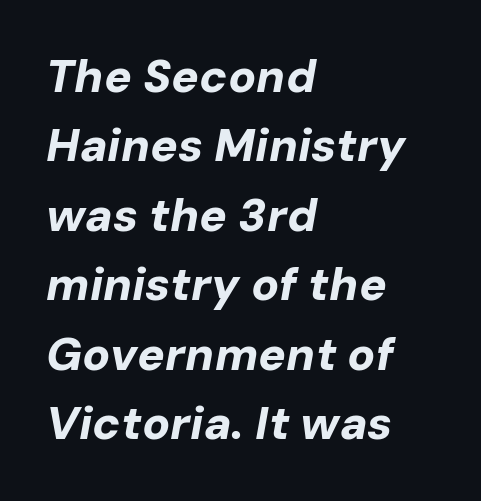
The image shows 46 px bold type, italic (leaning right); set left-aligned, normal line spacing (1.51x), normal letter spacing, not underlined; low stroke contrast and a medium x-height.
